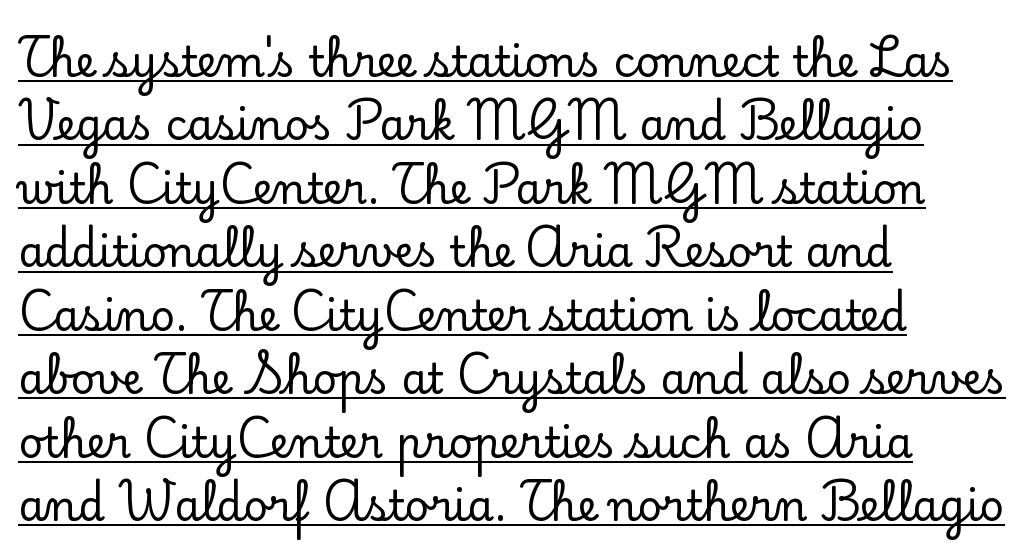
{"serif": "yes", "italic": "no", "width": "normal", "stroke_contrast": "low", "x_height": "small", "monospaced": "no", "underline": "yes", "align": "left", "line_spacing": "normal", "line_spacing_ratio": 1.51, "letter_spacing": "normal", "letter_spacing_em": 0.0, "glyph_px": 42}
